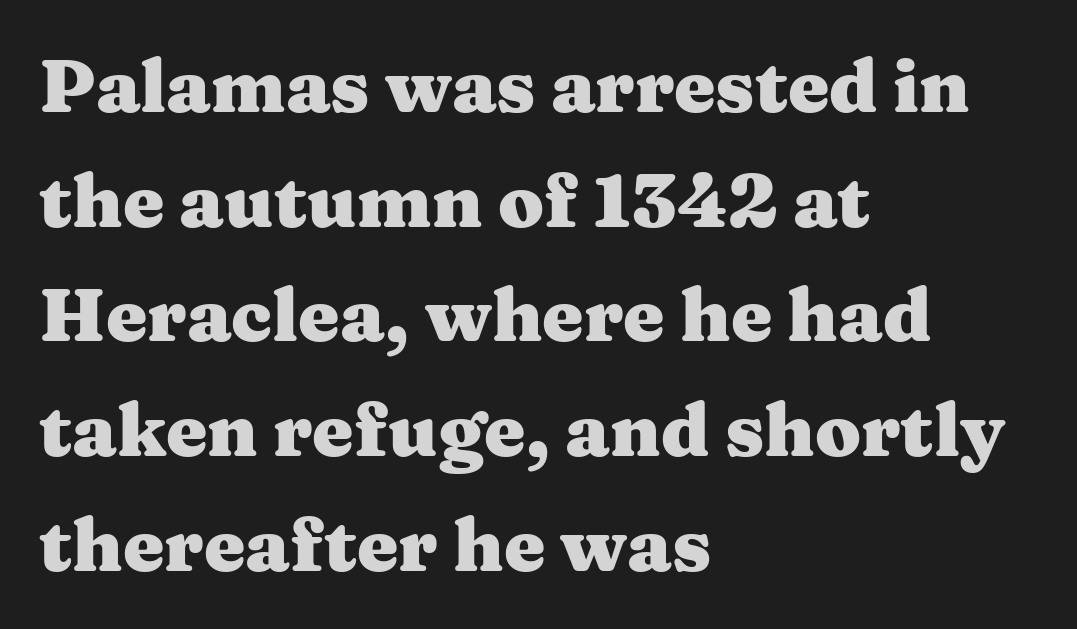
The image shows 74 px heavy, wide serif type, upright; set left-aligned, normal line spacing (1.55x), normal letter spacing, not underlined; medium stroke contrast and a medium x-height.
